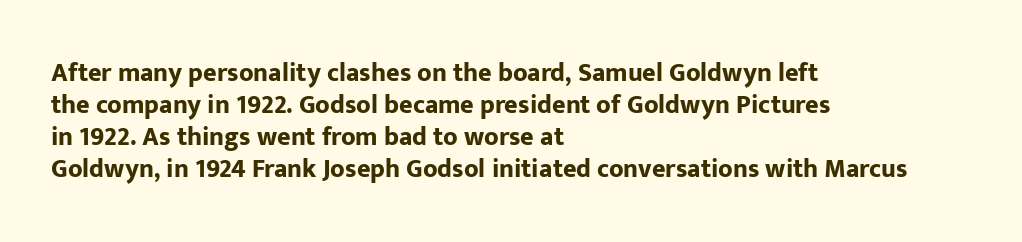
The image shows 26 px bold type, upright; set left-aligned, line spacing 1.23x, normal letter spacing, not underlined.
